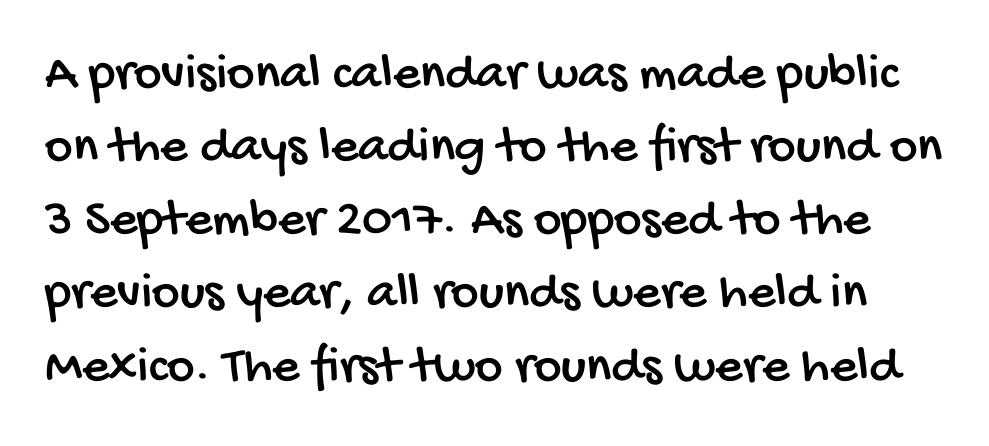
{"serif": "no", "width": "condensed", "stroke_contrast": "low", "x_height": "large", "monospaced": "no", "underline": "no", "line_spacing": "normal", "line_spacing_ratio": 1.38, "letter_spacing": "normal", "letter_spacing_em": 0.0, "glyph_px": 53}
